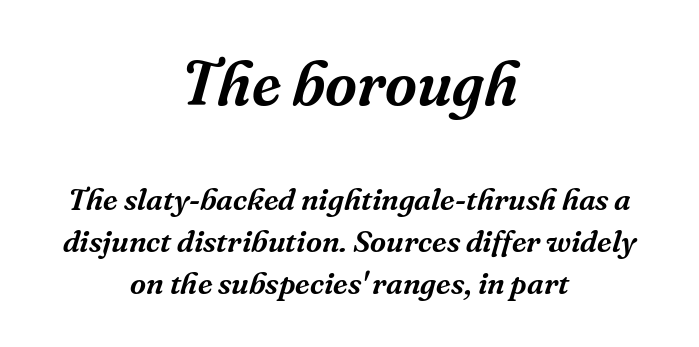
The image shows 62 px serif type, italic (leaning right); set centered, normal line spacing (1.37x), normal letter spacing, not underlined; the first (top) block is 2.0x larger; medium stroke contrast and a medium x-height.
